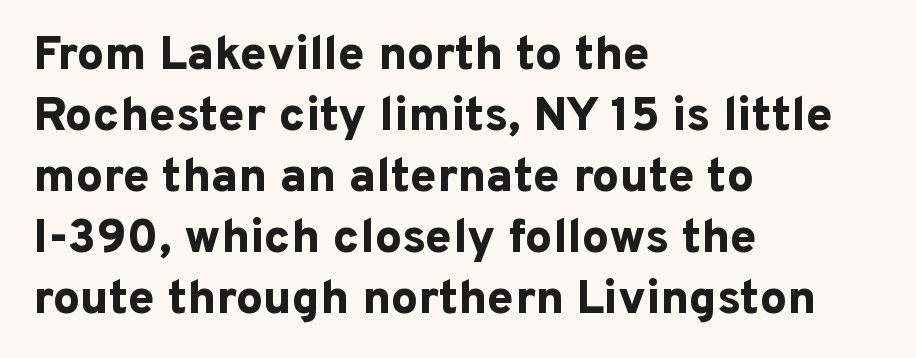
{"serif": "no", "italic": "no", "bold": "yes", "weight": "bold", "width": "normal", "stroke_contrast": "low", "x_height": "medium", "monospaced": "no", "underline": "no", "align": "left", "line_spacing": "normal", "line_spacing_ratio": 1.27, "letter_spacing": "normal", "letter_spacing_em": 0.0, "glyph_px": 48}
